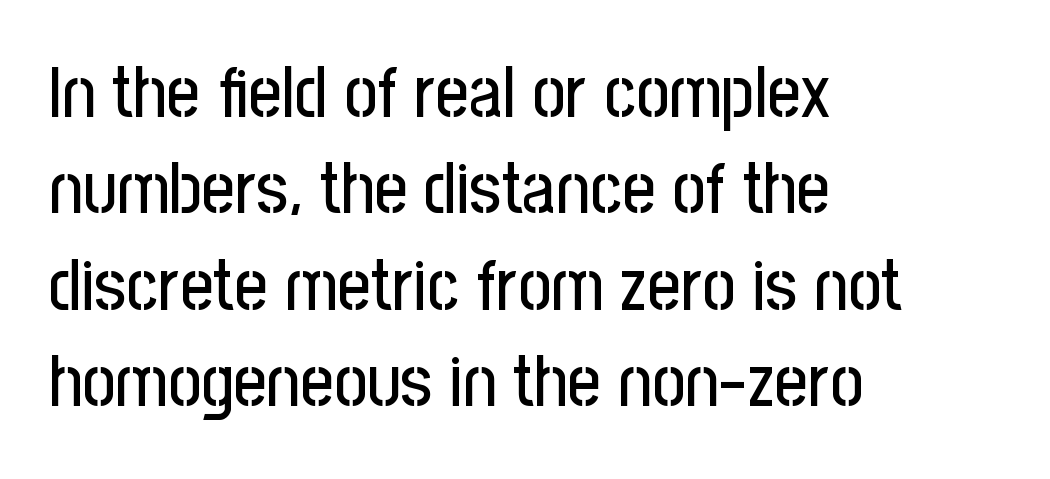
{"serif": "no", "italic": "no", "width": "condensed", "stroke_contrast": "low", "x_height": "medium", "monospaced": "no", "underline": "no", "align": "left", "line_spacing": "normal", "line_spacing_ratio": 1.34, "letter_spacing": "normal", "letter_spacing_em": 0.0, "glyph_px": 72}
